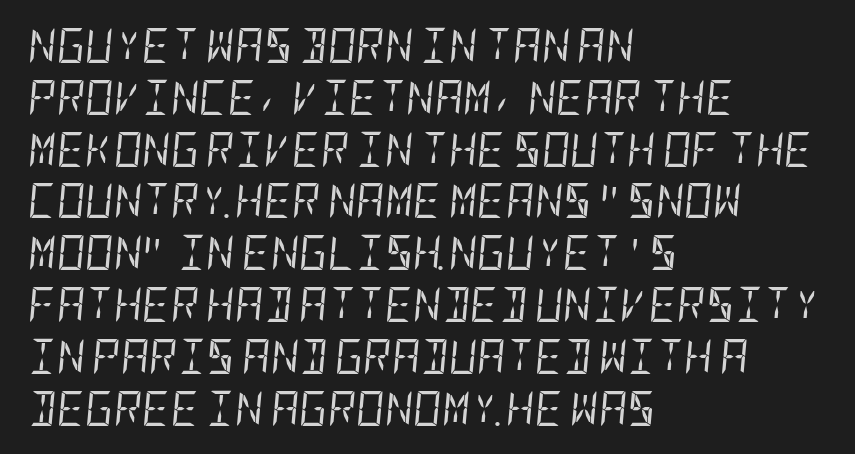
Stems and bowls with no extra thickness — not bold. The specimen omits any rule beneath the text block's lines. The paragraph shown leans on its left margin. Does the leading feel generous? No, just average.
